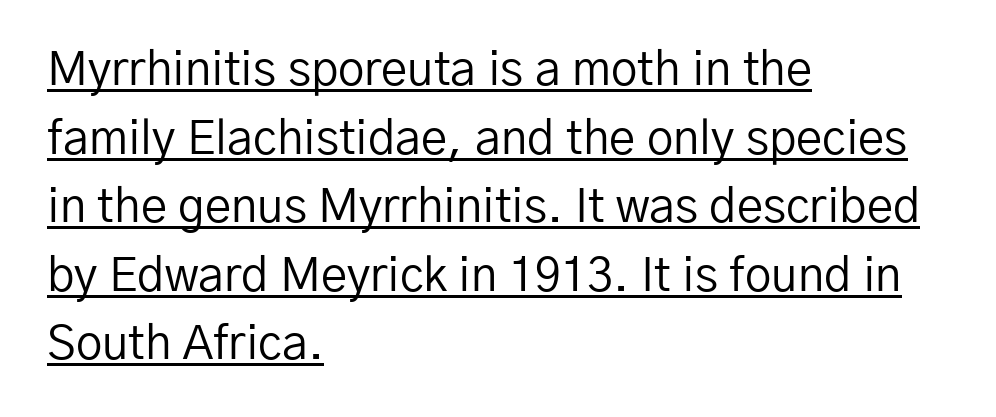
The image shows 47 px regular-weight sans-serif type, upright; set left-aligned, normal line spacing (1.46x), normal letter spacing, underlined; low stroke contrast and a medium x-height.
